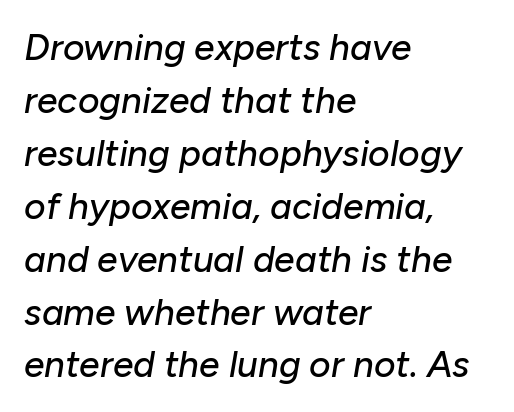
The image shows 37 px text type, italic (leaning right); set left-aligned, normal line spacing (1.43x), normal letter spacing, not underlined; low stroke contrast and a medium x-height.
